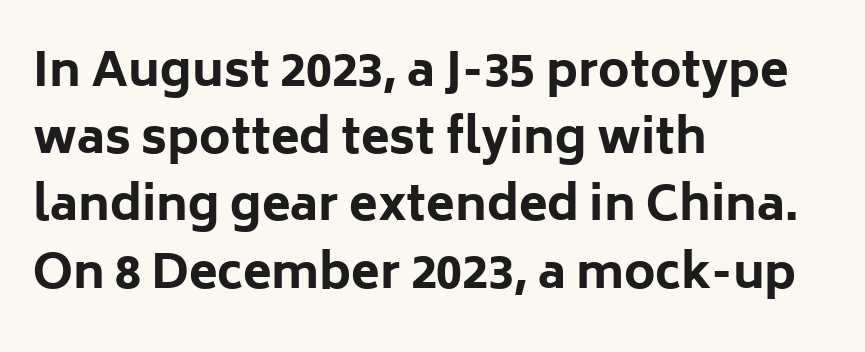
{"serif": "no", "italic": "no", "bold": "yes", "weight": "bold", "width": "normal", "stroke_contrast": "low", "x_height": "medium", "monospaced": "no", "underline": "no", "align": "left", "line_spacing": "normal", "line_spacing_ratio": 1.43, "letter_spacing": "normal", "letter_spacing_em": 0.0, "glyph_px": 47}
